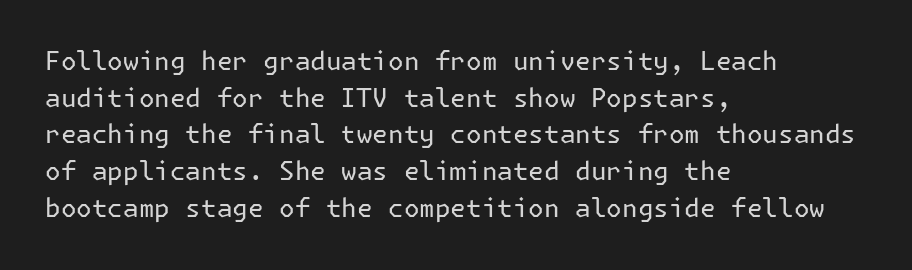
In CSS terms this would be text-align: left. The words here are not underlined. The font is comparable to plain body text, perhaps lighter. Every character sits straight up, as roman type does. The vertical gap from one line to the next is medium. Compared with typical body copy, the letter spacing here is the same.
